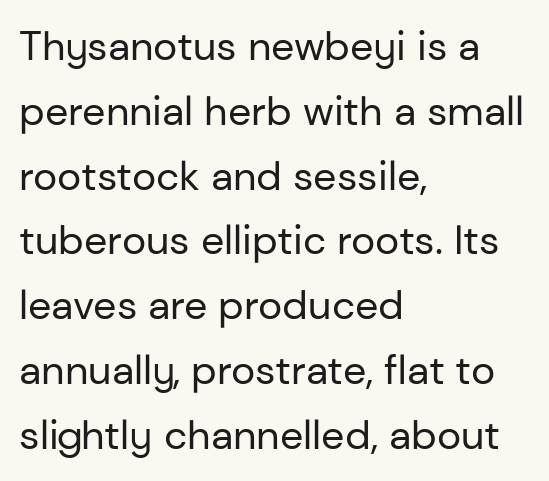
{"serif": "no", "italic": "no", "bold": "no", "weight": "regular", "width": "normal", "stroke_contrast": "low", "x_height": "medium", "monospaced": "no", "underline": "no", "align": "left", "line_spacing": "normal", "line_spacing_ratio": 1.58, "letter_spacing": "normal", "letter_spacing_em": 0.0, "glyph_px": 41}
